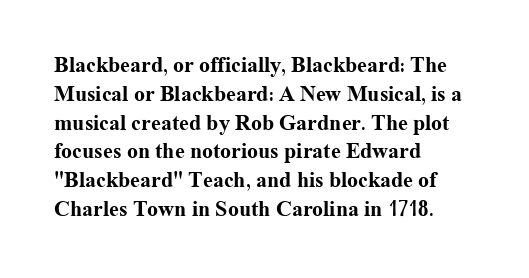
{"italic": "no", "bold": "yes", "underline": "no", "align": "left", "line_spacing": "normal", "line_spacing_ratio": 1.31, "letter_spacing": "normal", "letter_spacing_em": 0.0, "glyph_px": 22}
